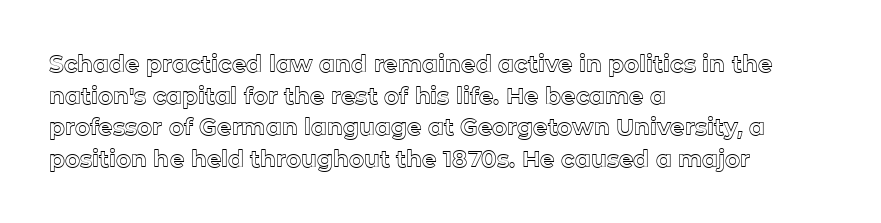
Q: Is the text italic (slanted)? A: No, it is upright.
Q: Is the text underlined? A: No.
Q: How is the paragraph aligned? A: Left-aligned.
Q: Is the spacing between letters normal or unusually wide? A: Normal.
Q: Is the spacing between lines tight, normal or loose? A: Normal.
